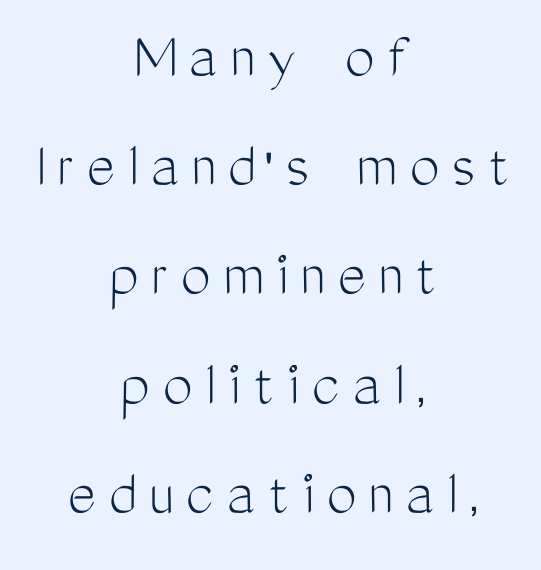
Bare-footed words on every line. The text block is weighted toward neither margin, spreading evenly from the middle. What's the leading like? Ordinary, nothing unusual. Note the varied advance widths — an 'i' is clearly narrower than an 'm'.
